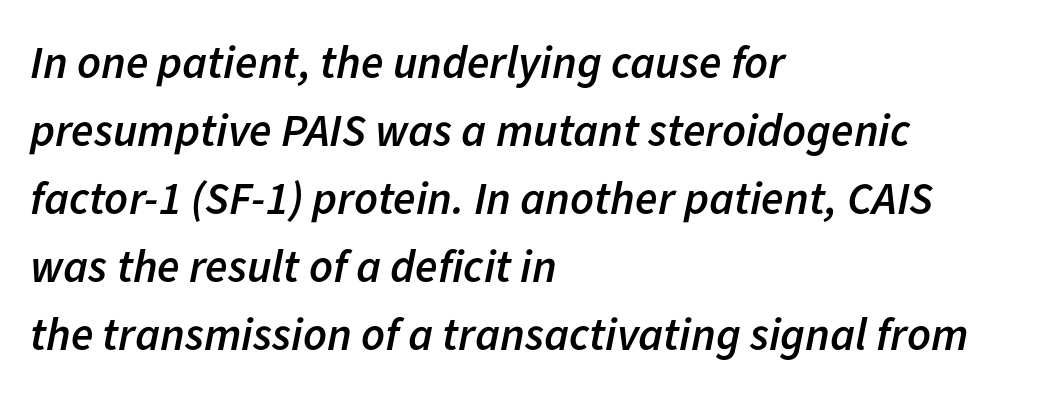
The image shows 46 px semibold type, italic (leaning right); set left-aligned, normal line spacing (1.48x), normal letter spacing, not underlined; low stroke contrast and a medium x-height.
